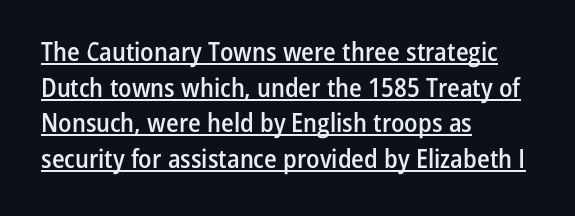
Q: Is the text bold? A: Semi-bold.
Q: Is the text italic (slanted)? A: No, it is upright.
Q: Is the text underlined? A: Yes.
Q: How is the paragraph aligned? A: Left-aligned.
Q: Is the spacing between letters normal or unusually wide? A: Normal.
Q: Is the spacing between lines tight, normal or loose? A: Normal.
